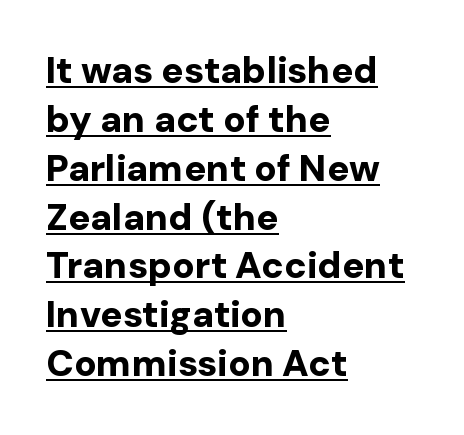
Honestly, the letter spacing is just normal — you wouldn't notice it. Somebody hit Ctrl+U on this one — the words are underlined. Each letter keeps its own natural width here, so spacing adapts to shape. You can tell from the bare stems that sans-serif type was used. Is the type bold? Yes — the strokes are clearly thick and heavy. Notice how the stems are strictly vertical — no italics here.
